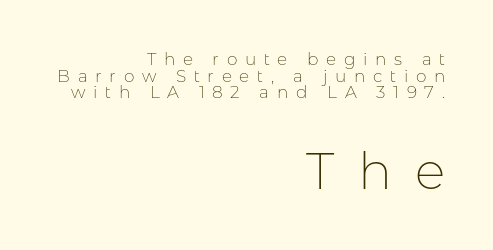
{"serif": "no", "italic": "no", "bold": "no", "weight": "thin", "width": "normal", "stroke_contrast": "low", "x_height": "medium", "monospaced": "no", "underline": "no", "align": "right", "line_spacing": "tight", "line_spacing_ratio": 0.98, "letter_spacing": "wide", "letter_spacing_em": 0.45, "larger_block": "second", "size_ratio": 3.0, "glyph_px": 51}
